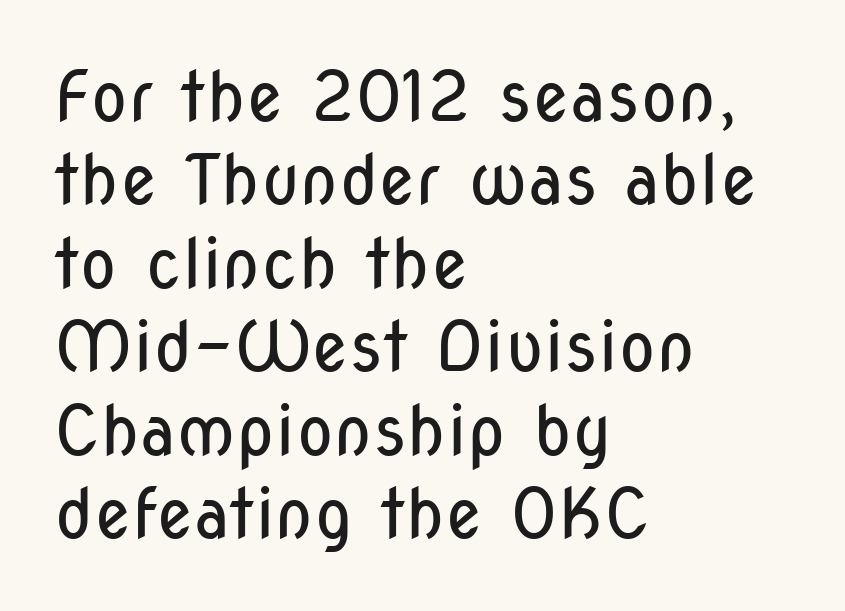
The font's upright variant was chosen for this text. Do the characters align in a grid? No, the font is proportional. Is the type heavy? It reads as light-to-regular instead. Inter-character spacing is left at the font's built-in metrics. This sample uses a sans-serif face.
